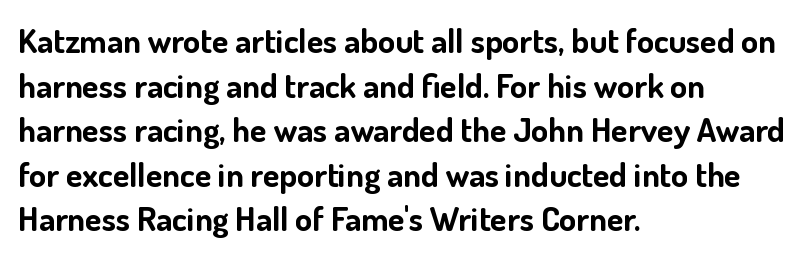
The image shows 34 px bold sans-serif type, upright; set left-aligned, normal line spacing (1.31x), normal letter spacing, not underlined; low stroke contrast and a small x-height.
